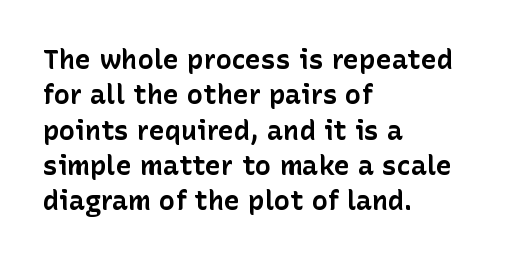
Q: Is the text bold? A: Yes.
Q: Is the text italic (slanted)? A: No, it is upright.
Q: Is the text underlined? A: No.
Q: How is the paragraph aligned? A: Left-aligned.
Q: Is the spacing between letters normal or unusually wide? A: Normal.
Q: Is the spacing between lines tight, normal or loose? A: Normal.
